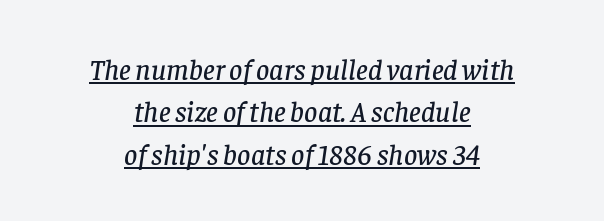
{"serif": "yes", "italic": "yes", "lean": "right", "slant_degrees": 8, "width": "normal", "stroke_contrast": "low", "x_height": "large", "monospaced": "no", "underline": "yes", "align": "center", "line_spacing": "normal", "line_spacing_ratio": 1.46, "letter_spacing": "normal", "letter_spacing_em": 0.0, "glyph_px": 29}
